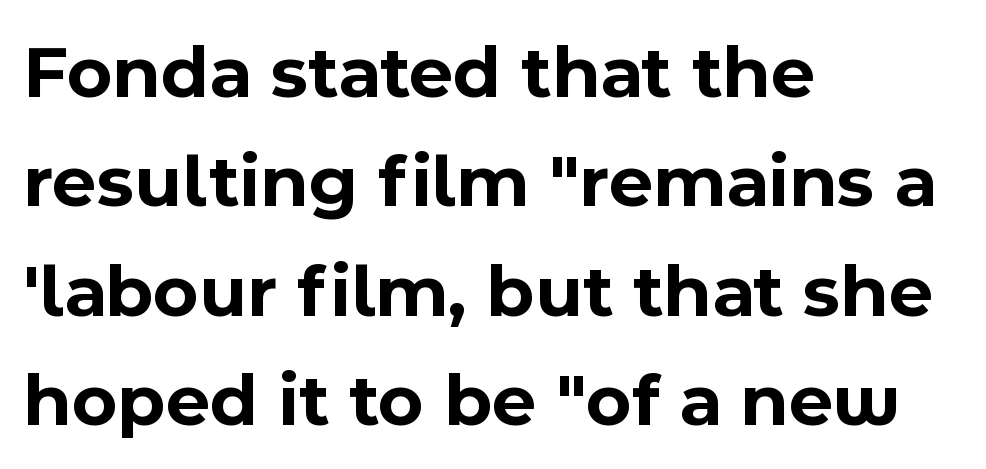
The image shows 76 px bold sans-serif type, upright; set left-aligned, normal line spacing (1.44x), normal letter spacing, not underlined; a medium x-height.
